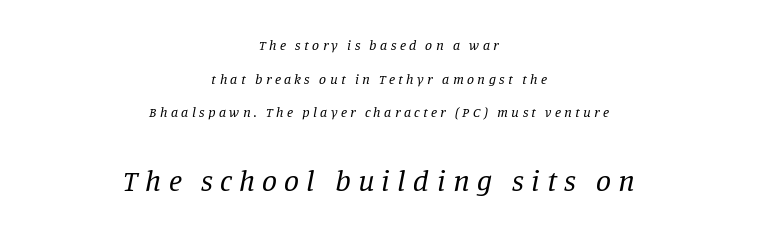
The image shows 30 px regular-weight serif type, italic (leaning right); set centered, loose line spacing (2.4x), unusually wide letter spacing (+0.24 em), not underlined; the second (bottom) block is 2.14x larger; low stroke contrast and a large x-height.
